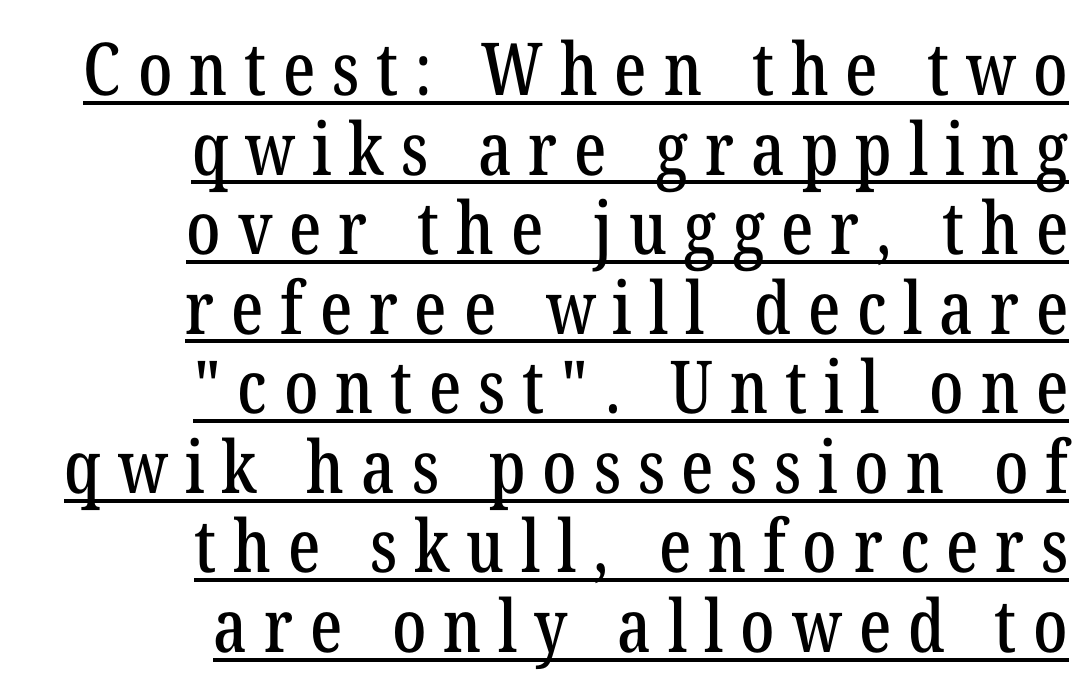
Note the varied advance widths — an 'i' is clearly narrower than an 'm'. The line-height multiplier appears low, near solid setting. Underlined type. In CSS terms this would be text-align: right.
